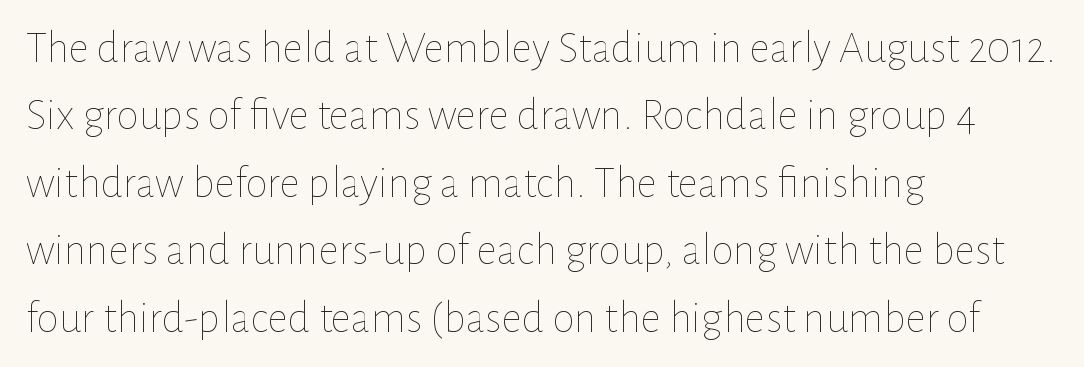
{"italic": "no", "bold": "no", "weight": "thin", "width": "normal", "stroke_contrast": "low", "x_height": "medium", "monospaced": "no", "underline": "no", "align": "left", "line_spacing": "normal", "line_spacing_ratio": 1.5, "letter_spacing": "normal", "letter_spacing_em": 0.0, "glyph_px": 45}
